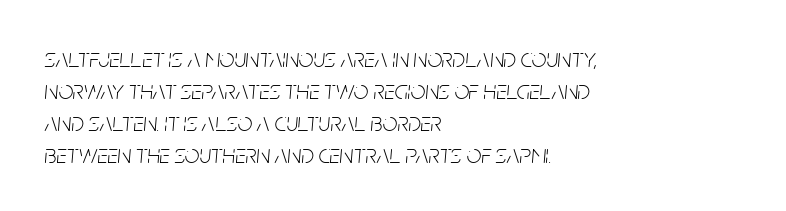
{"italic": "yes", "lean": "right", "slant_degrees": 5, "bold": "no", "underline": "no", "align": "left", "line_spacing_ratio": 1.23, "letter_spacing": "normal", "letter_spacing_em": 0.0, "glyph_px": 26}
